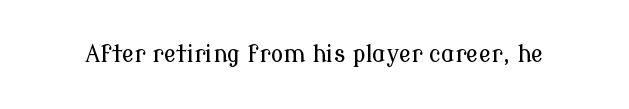
Each word holds together tightly as a unit, with standard inter-letter gaps. Posture: upright roman. The specimen omits any rule beneath the text block's lines.
